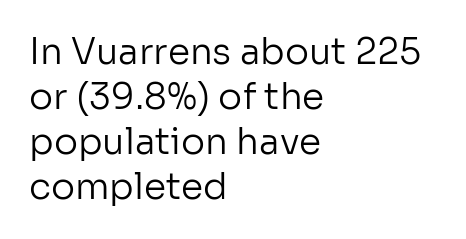
The image shows 36 px regular-weight sans-serif type, upright; set left-aligned, normal line spacing (1.25x), normal letter spacing, not underlined; low stroke contrast and a medium x-height.
